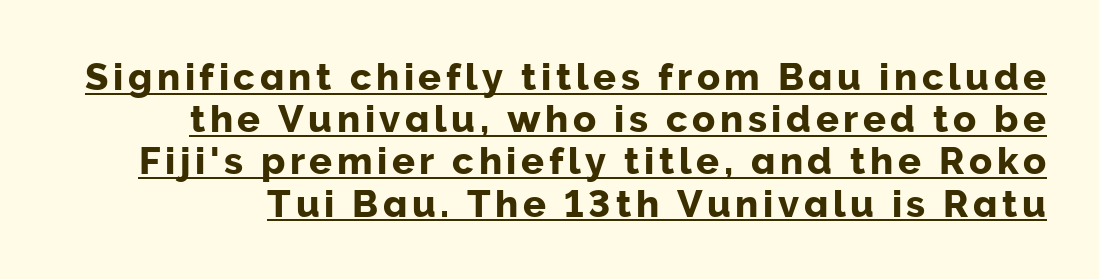
The image shows 38 px sans-serif type, upright; set tight line spacing (1.11x), underlined; low stroke contrast and a medium x-height.
